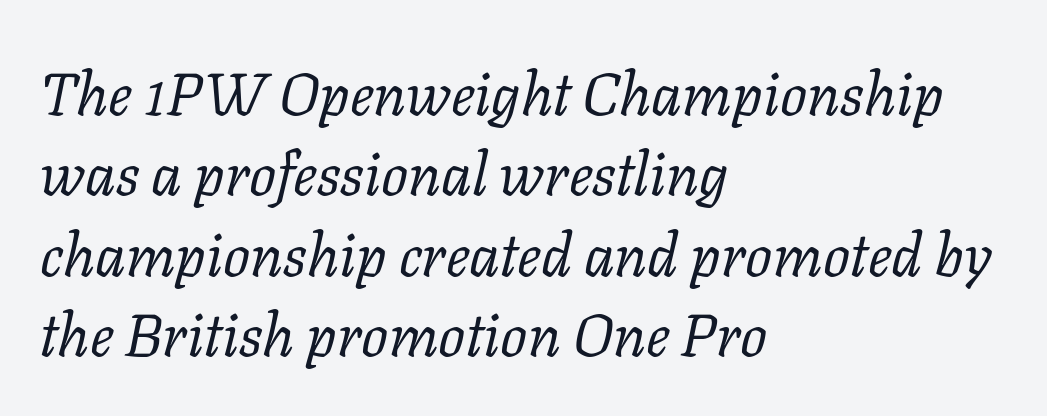
The image shows 60 px regular-weight serif type, italic (leaning right); set left-aligned, normal line spacing (1.34x), normal letter spacing, not underlined; low stroke contrast and a medium x-height.
